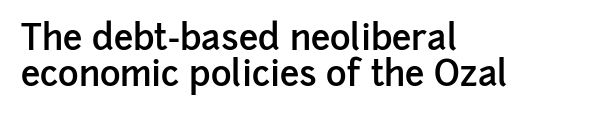
Weight: semibold (demi). The block of text is dense from top to bottom, with scant space between rows. Line starts are locked; line ends wander. The horizontal fit of the characters is conventional and even.
